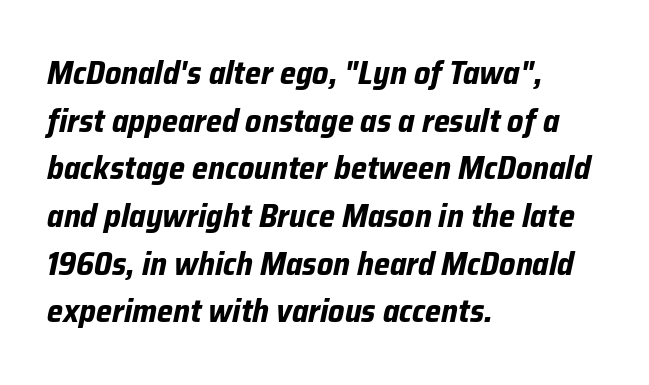
Heavy-handed strokes throughout: this text is bold. A typesetter would call this proportional, since set widths differ per character. The area under the type is left untouched. You can tell it's italic because the verticals aren't actually vertical.
